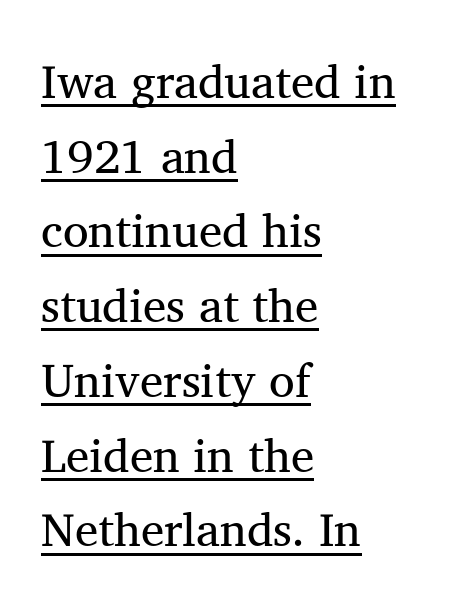
Q: Is the text bold? A: No.
Q: Is the text italic (slanted)? A: No, it is upright.
Q: Is the typeface a serif or a sans-serif typeface? A: Serif.
Q: Is the text underlined? A: Yes.
Q: How is the paragraph aligned? A: Left-aligned.
Q: Is the spacing between letters normal or unusually wide? A: Normal.
Q: Is the spacing between lines tight, normal or loose? A: Normal.
Q: Width (condensed, normal, or wide)? A: Normal.
Q: Stroke contrast? A: Medium.
Q: x-height? A: Medium.
Q: Monospaced? A: No.
